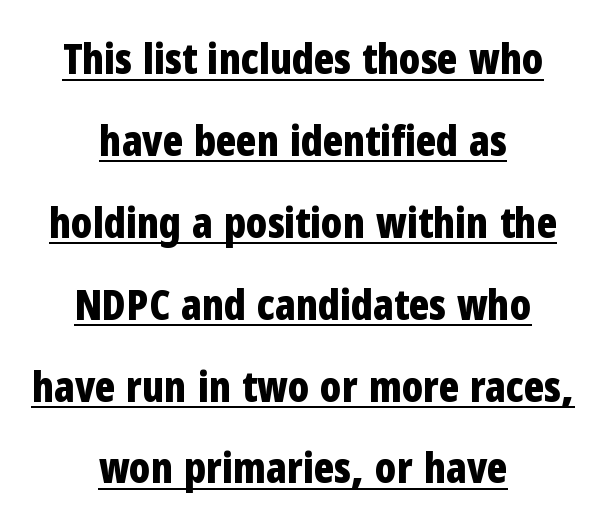
The paragraph has two soft edges and a firm central axis. In designer terms, the underline attribute is active on this setting. These lines carry a lot of weight — the face is fully bold. Leading is clearly above the norm, producing a sparse column. This sample has the flowing, uneven cadence of proportional lettering. These lines were composed using upright roman letters.
